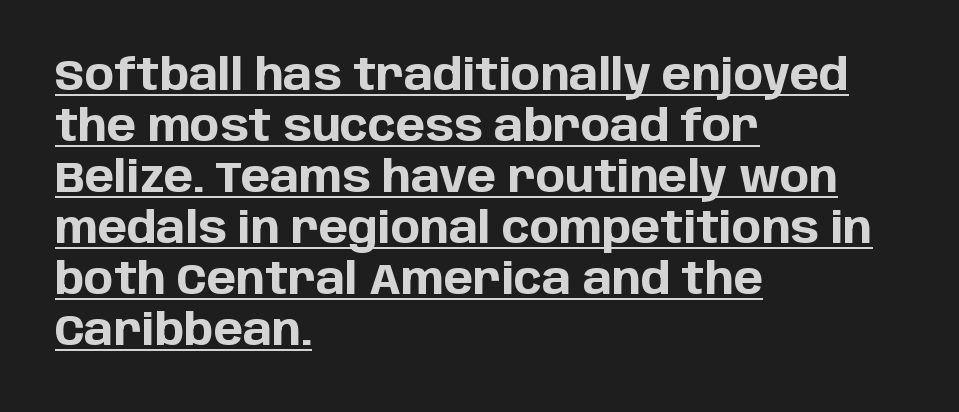
The gaps between neighbouring characters are ordinary and unremarkable. Caption: bold face, heavy strokes. Each line starts at the same left margin while the right side varies. The passage shown is typed in a proportional face where columns would drift. Each letter's strokes conclude bluntly, with no projecting serifs.
